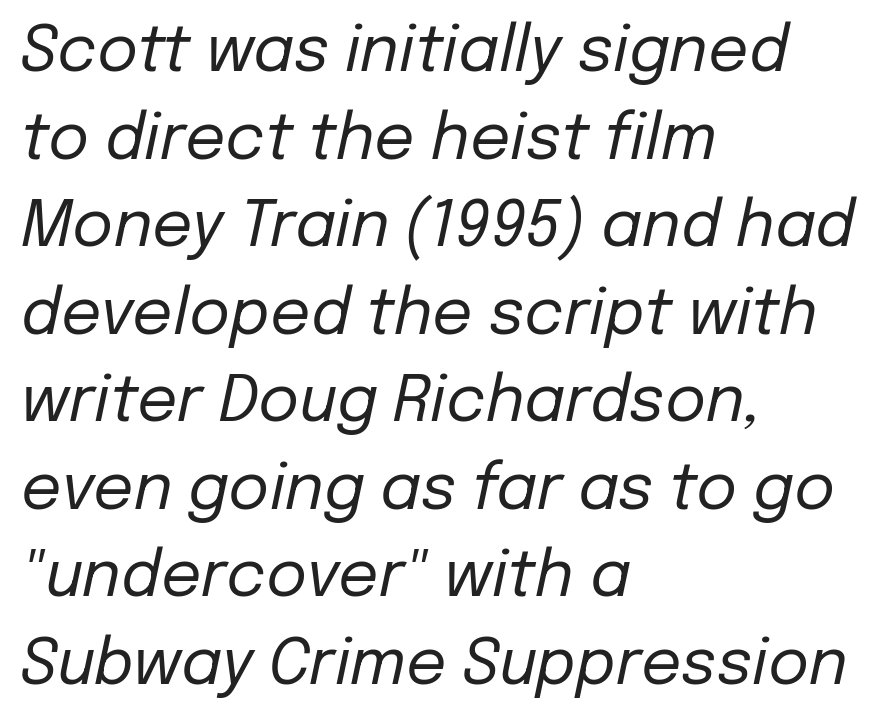
{"italic": "yes", "lean": "right", "slant_degrees": 12, "bold": "no", "weight": "regular", "width": "normal", "stroke_contrast": "low", "x_height": "medium", "monospaced": "no", "underline": "no", "align": "left", "line_spacing": "normal", "line_spacing_ratio": 1.39, "letter_spacing": "normal", "letter_spacing_em": 0.0, "glyph_px": 63}
